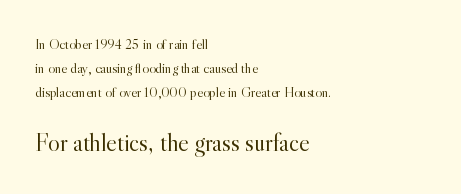
The image shows 25 px text type, upright; set left-aligned, normal line spacing (1.7x), normal letter spacing, not underlined; the second (bottom) block is 1.79x larger.
